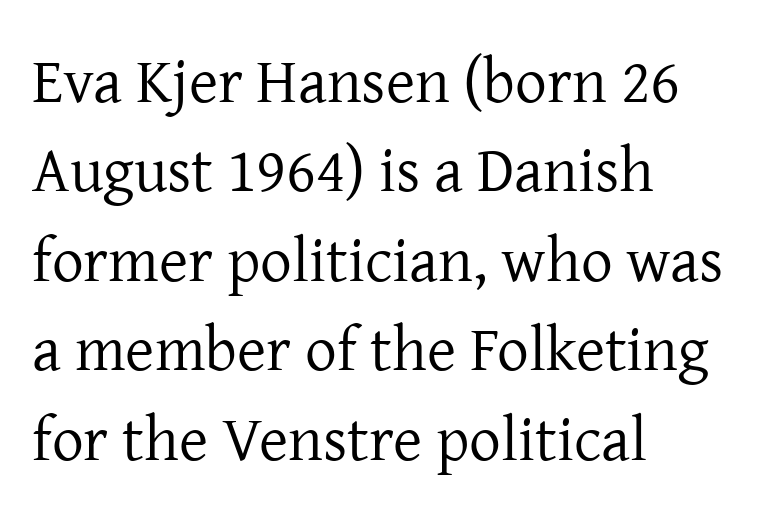
Q: Is the text bold? A: No.
Q: Is the text italic (slanted)? A: No, it is upright.
Q: Is the typeface a serif or a sans-serif typeface? A: Serif.
Q: Is the text underlined? A: No.
Q: How is the paragraph aligned? A: Left-aligned.
Q: Is the spacing between letters normal or unusually wide? A: Normal.
Q: Is the spacing between lines tight, normal or loose? A: Normal.
Q: Width (condensed, normal, or wide)? A: Normal.
Q: Stroke contrast? A: Low.
Q: x-height? A: Medium.
Q: Monospaced? A: No.
